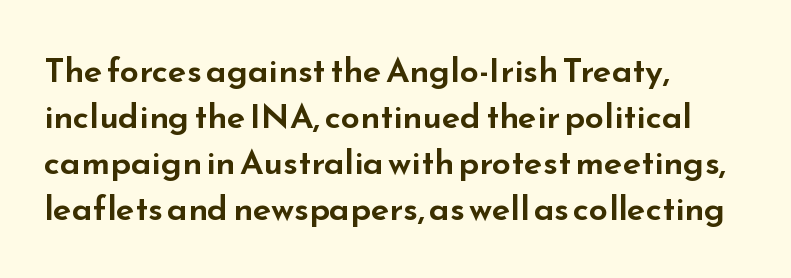
Words appear dense and cohesive because spacing is normal. Designer's note — italics off, roman on. Plain, unruled lines of type. The designer left line spacing at the default. Look at the bottom of the vertical strokes: they stop flat, with no serifs.
